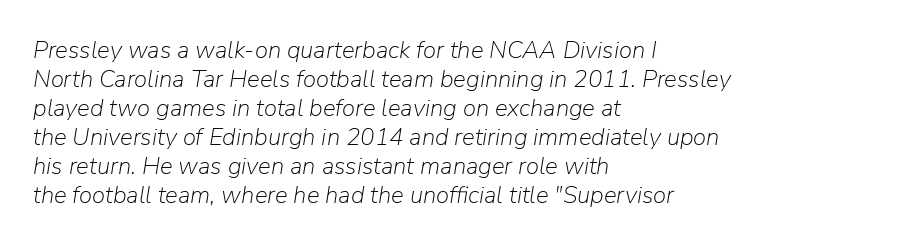
Q: Is the text bold? A: No.
Q: Is the text italic (slanted)? A: Yes, it leans right by about 9 degrees.
Q: Is the text underlined? A: No.
Q: How is the paragraph aligned? A: Left-aligned.
Q: Is the spacing between letters normal or unusually wide? A: Normal.
